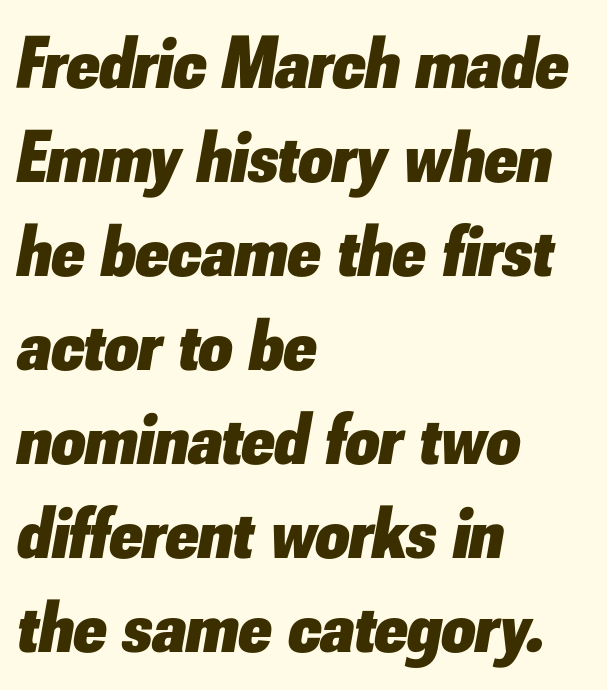
The whole block is typeset with a tilt. The passage shown stacks its lines at a standard gap. Here the glyphs are tracked normally, forming tight word shapes. Here the designer chose a conventional face with non-uniform glyph widths.
